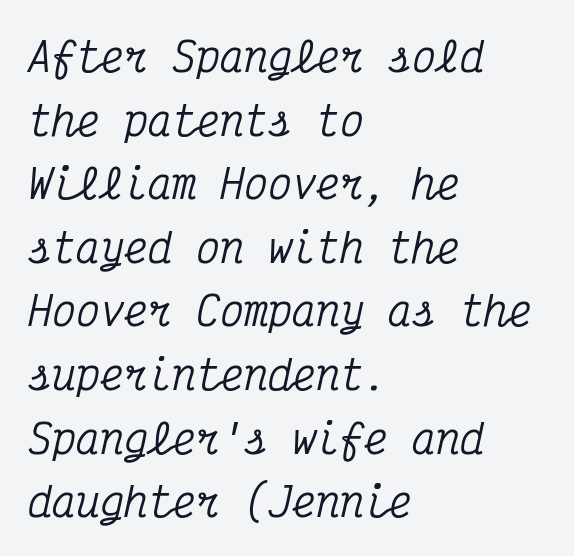
{"serif": "yes", "italic": "yes", "lean": "right", "slant_degrees": 12, "width": "condensed", "stroke_contrast": "medium", "x_height": "medium", "monospaced": "yes", "underline": "no", "align": "left", "line_spacing": "normal", "line_spacing_ratio": 1.59, "letter_spacing": "normal", "letter_spacing_em": 0.0, "glyph_px": 40}
